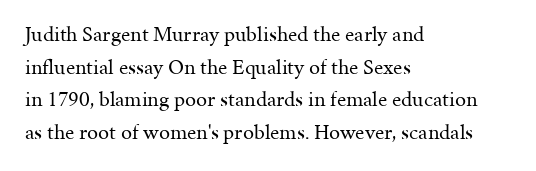
Q: Is the text bold? A: No.
Q: Is the text italic (slanted)? A: No, it is upright.
Q: Is the text underlined? A: No.
Q: How is the paragraph aligned? A: Left-aligned.
Q: Is the spacing between letters normal or unusually wide? A: Normal.
Q: Is the spacing between lines tight, normal or loose? A: Normal.
